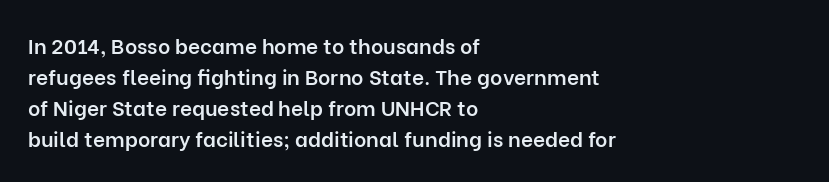
{"italic": "no", "bold": "semi", "underline": "no", "align": "left", "line_spacing": "normal", "line_spacing_ratio": 1.48, "letter_spacing": "normal", "letter_spacing_em": 0.0, "glyph_px": 21}
